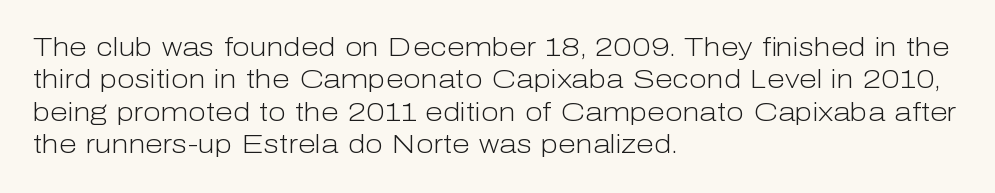
Q: Is the text bold? A: No.
Q: Is the text italic (slanted)? A: No, it is upright.
Q: Is the text underlined? A: No.
Q: How is the paragraph aligned? A: Left-aligned.
Q: Is the spacing between letters normal or unusually wide? A: Normal.
Q: Is the spacing between lines tight, normal or loose? A: Normal.
